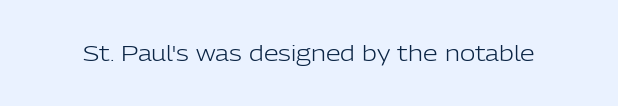
Q: Is the text bold? A: No.
Q: Is the text italic (slanted)? A: No, it is upright.
Q: Is the text underlined? A: No.
Q: Is the spacing between letters normal or unusually wide? A: Normal.
